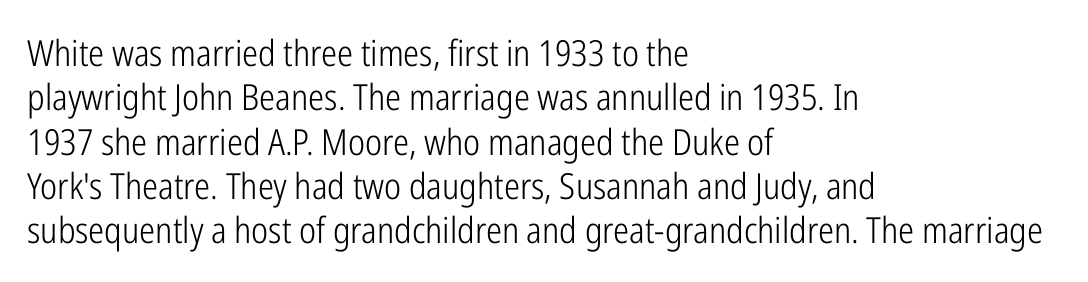
{"serif": "no", "italic": "no", "bold": "no", "weight": "light", "width": "condensed", "stroke_contrast": "low", "x_height": "medium", "monospaced": "no", "underline": "no", "align": "left", "line_spacing_ratio": 1.23, "letter_spacing": "normal", "letter_spacing_em": 0.0, "glyph_px": 36}
